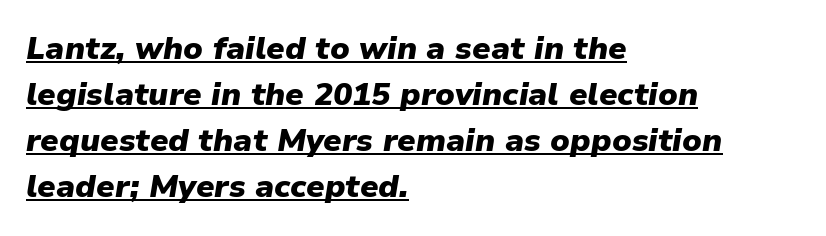
The image shows 32 px heavy type, italic (leaning right); set left-aligned, normal line spacing (1.44x), normal letter spacing, underlined; low stroke contrast and a medium x-height.
